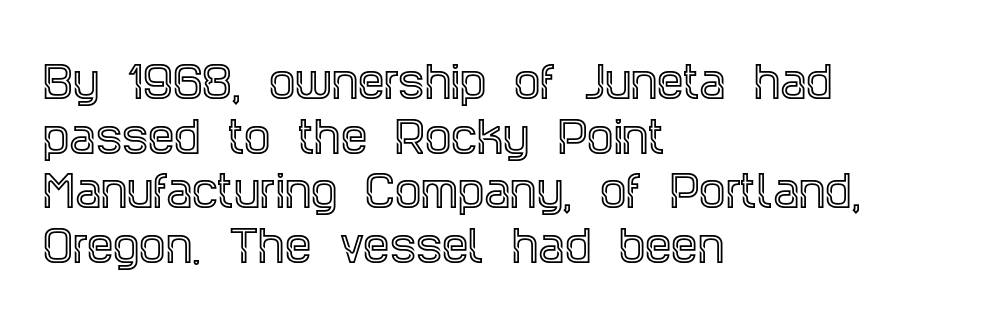
{"serif": "yes", "italic": "no", "width": "condensed", "x_height": "large", "monospaced": "no", "underline": "no", "align": "left", "line_spacing": "normal", "line_spacing_ratio": 1.3, "letter_spacing": "normal", "letter_spacing_em": 0.0, "glyph_px": 42}
